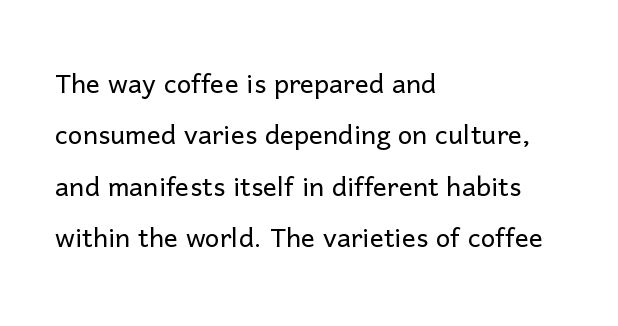
The letters advance in unequal steps, a hallmark of proportional type. These lines are set flush left with a ragged right edge. A typesetter would mark this as roman, not italic. What's the leading like? Ordinary, nothing unusual. Stems and bowls with no extra thickness — not bold.
